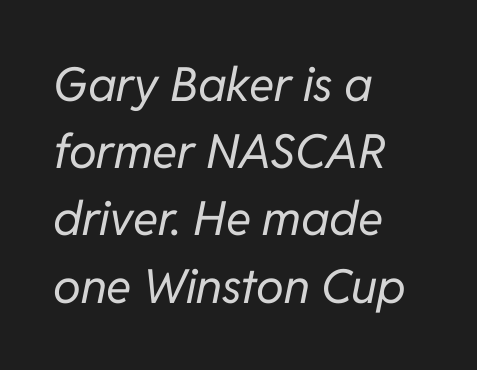
The image shows 47 px regular-weight type, italic (leaning right); set left-aligned, normal line spacing (1.43x), normal letter spacing, not underlined; low stroke contrast and a medium x-height.
